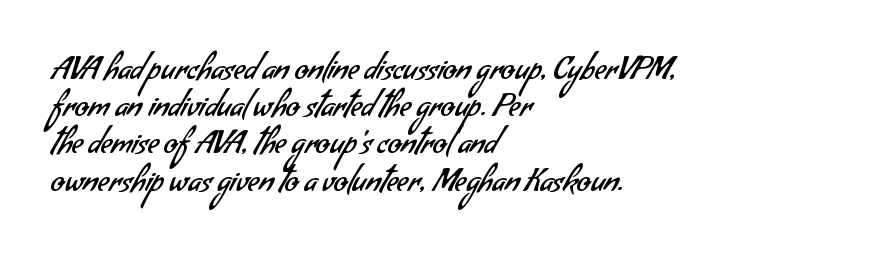
{"serif": "no", "bold": "no", "weight": "regular", "width": "normal", "stroke_contrast": "low", "x_height": "small", "monospaced": "no", "underline": "no", "align": "left", "line_spacing_ratio": 1.2, "letter_spacing": "normal", "letter_spacing_em": 0.0, "glyph_px": 31}
